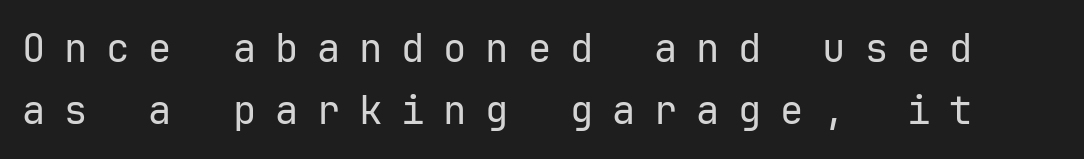
Look at the bottom of the vertical strokes: they stop flat, with no serifs. Inter-character spacing is expanded well beyond the font's built-in metrics. Leading matches the norm, producing a regular column. The face used here is monospaced, like something from a code editor. A roman cut, with each character standing at attention.
